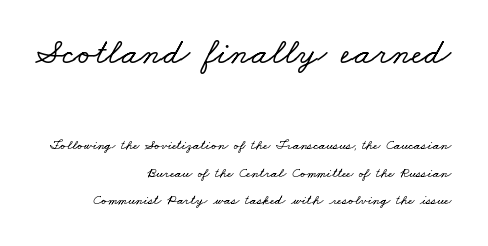
The image shows 37 px wide serif type; set right-aligned, loose line spacing (1.96x), normal letter spacing, not underlined; the first (top) block is 2.64x larger; low stroke contrast and a small x-height.
